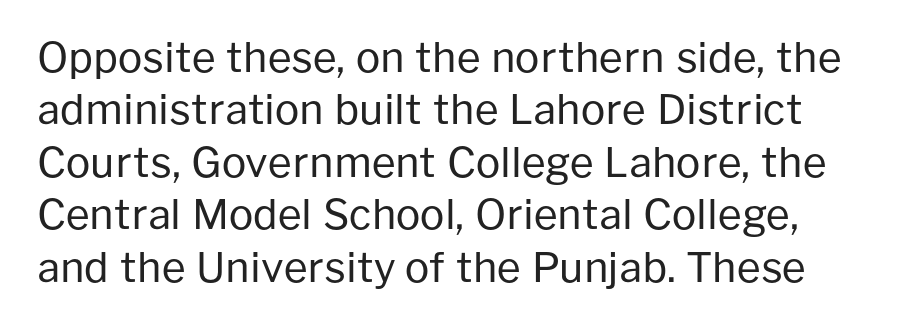
{"serif": "no", "italic": "no", "bold": "no", "weight": "regular", "width": "normal", "stroke_contrast": "low", "x_height": "medium", "monospaced": "no", "underline": "no", "line_spacing": "normal", "line_spacing_ratio": 1.28, "letter_spacing": "normal", "letter_spacing_em": 0.0, "glyph_px": 41}
